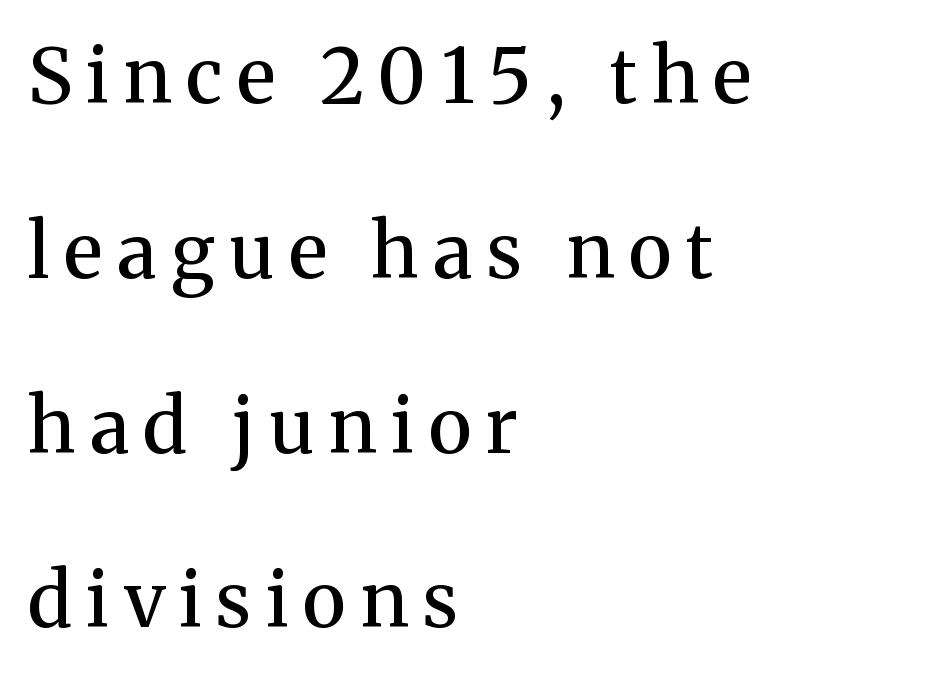
Italic: no, the glyphs are upright roman. The font is running at a semibold setting, under full bold. Note: serifs present on the glyphs. Nobody drew a line under any word here.
